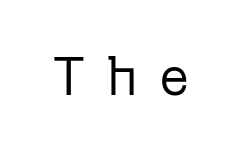
Q: Is the text bold? A: No.
Q: Is the text italic (slanted)? A: No, it is upright.
Q: Is the typeface a serif or a sans-serif typeface? A: Sans-serif.
Q: Is the text underlined? A: No.
Q: Is the spacing between letters normal or unusually wide? A: Unusually wide.
Q: Width (condensed, normal, or wide)? A: Normal.
Q: Stroke contrast? A: Low.
Q: x-height? A: Medium.
